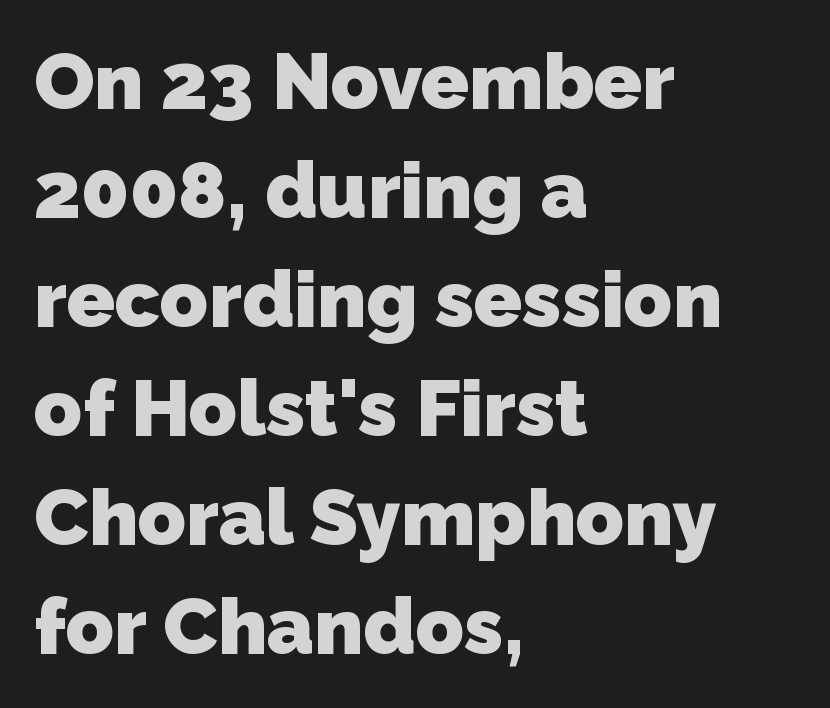
Q: Is the text bold? A: Yes.
Q: Is the typeface a serif or a sans-serif typeface? A: Sans-serif.
Q: Is the text underlined? A: No.
Q: How is the paragraph aligned? A: Left-aligned.
Q: Is the spacing between letters normal or unusually wide? A: Normal.
Q: Is the spacing between lines tight, normal or loose? A: Normal.
Q: Width (condensed, normal, or wide)? A: Normal.
Q: Stroke contrast? A: Low.
Q: x-height? A: Medium.
Q: Monospaced? A: No.
